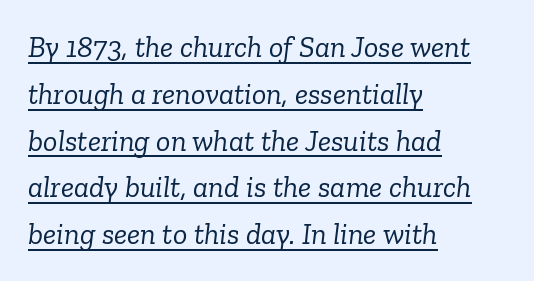
The ragged edge is on the right, which tells us the setting is flush left. The font's italic variant was chosen for this text. Looks like regular typesetting: each glyph gets only the width it needs. Stroke mass is kept to a normal reading level or below. Font category for this specimen: serif.
